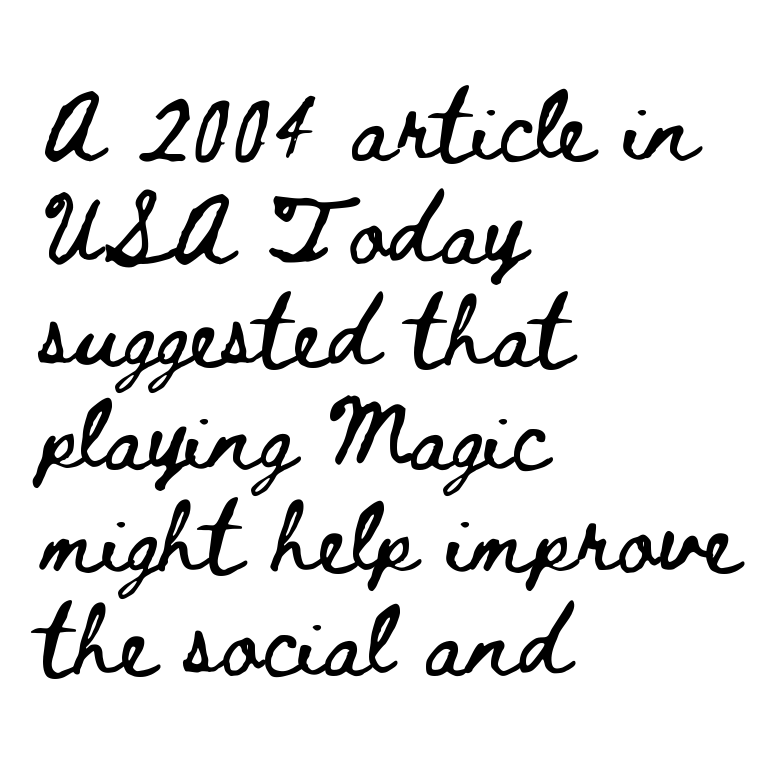
{"width": "wide", "stroke_contrast": "low", "x_height": "small", "monospaced": "no", "underline": "no", "align": "left", "line_spacing": "normal", "line_spacing_ratio": 1.45, "letter_spacing": "normal", "letter_spacing_em": 0.0, "glyph_px": 71}
